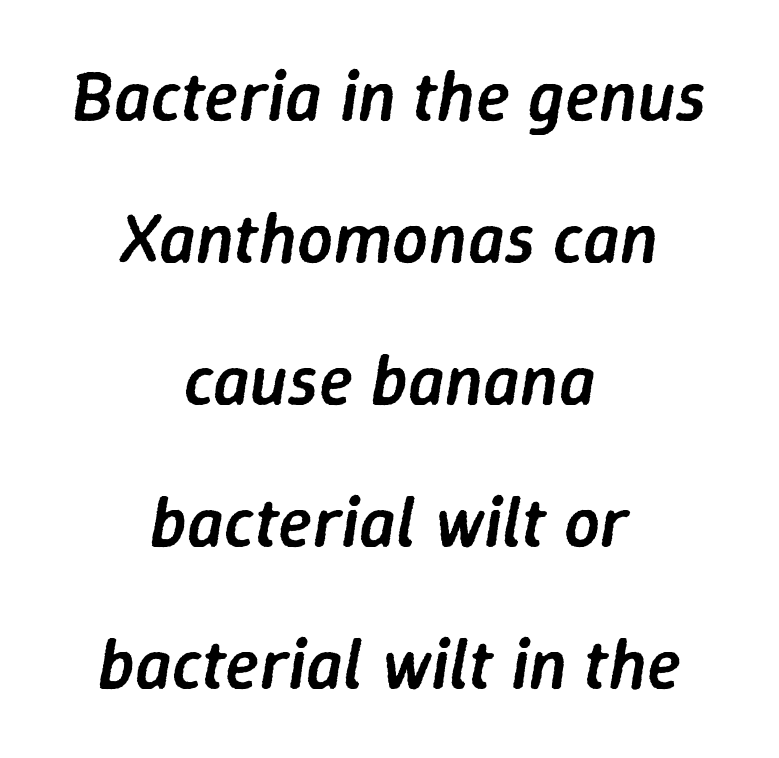
Q: Is the text bold? A: Semi-bold.
Q: Is the text italic (slanted)? A: Yes, it leans right by about 9 degrees.
Q: Is the text underlined? A: No.
Q: How is the paragraph aligned? A: Centered.
Q: Is the spacing between letters normal or unusually wide? A: Normal.
Q: Is the spacing between lines tight, normal or loose? A: Loose.
Q: Width (condensed, normal, or wide)? A: Normal.
Q: Stroke contrast? A: Low.
Q: x-height? A: Medium.
Q: Monospaced? A: No.
